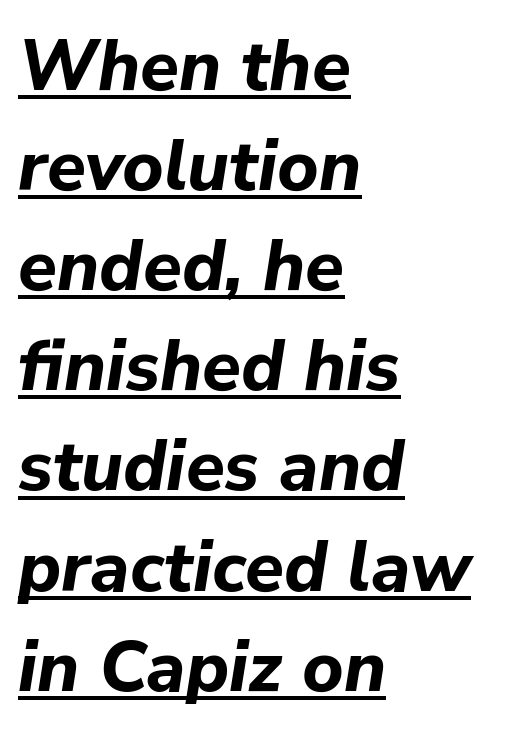
The vertical gap from one line to the next is medium. A full-strength bold gives these letters their thick strokes. The passage shown is typed in a proportional face where columns would drift. Italic? Definitely — the glyphs are oblique. Beneath each row of characters lies a ruled line. Notice how the passage keeps a crisp vertical edge on the left only.
